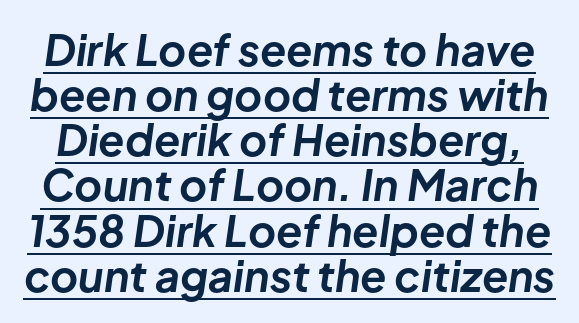
This sample trades vertical openness for compactness between lines. Underlining? Definitely there. The specimen reads as italic at a glance. Letter spacing: default. You could not count columns in this text — the font is proportionally spaced. These words are printed bold, with thick strokes throughout.
